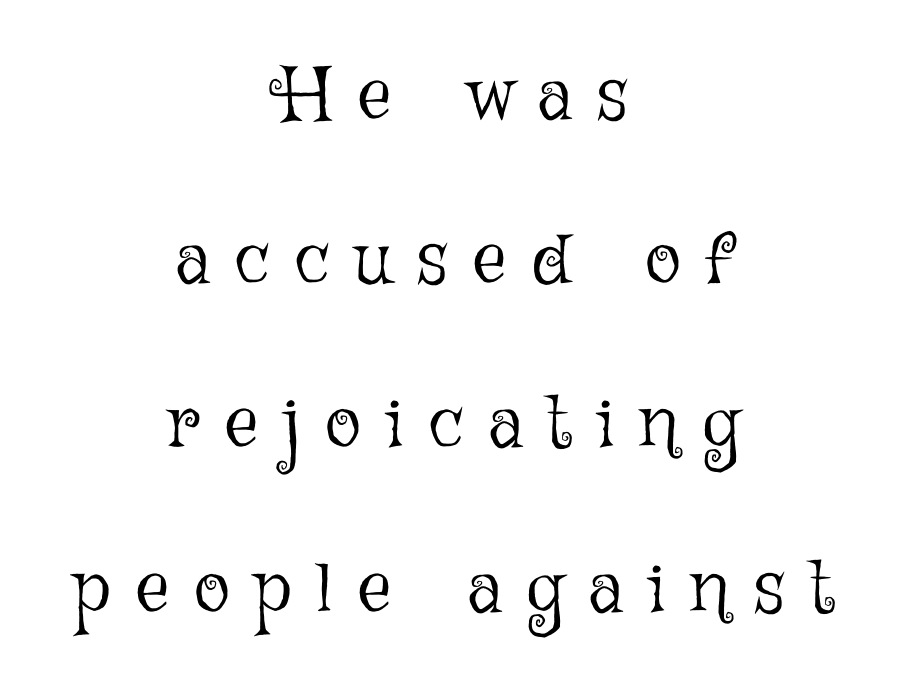
Underlining? Definitely not there. Spacing between characters has been opened up far beyond the box default. The face used here is proportionally spaced, like ordinary book or web type. Style check: upright.
